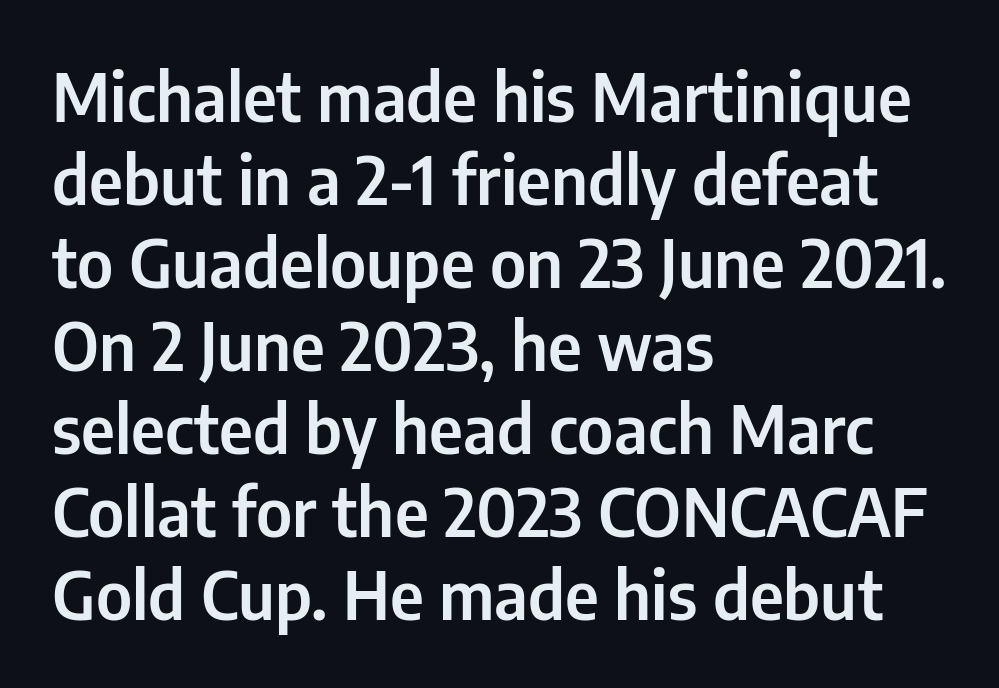
Q: Is the text italic (slanted)? A: No, it is upright.
Q: Is the typeface a serif or a sans-serif typeface? A: Sans-serif.
Q: Is the text underlined? A: No.
Q: How is the paragraph aligned? A: Left-aligned.
Q: Is the spacing between letters normal or unusually wide? A: Normal.
Q: Width (condensed, normal, or wide)? A: Condensed.
Q: Stroke contrast? A: Low.
Q: x-height? A: Medium.
Q: Monospaced? A: No.
